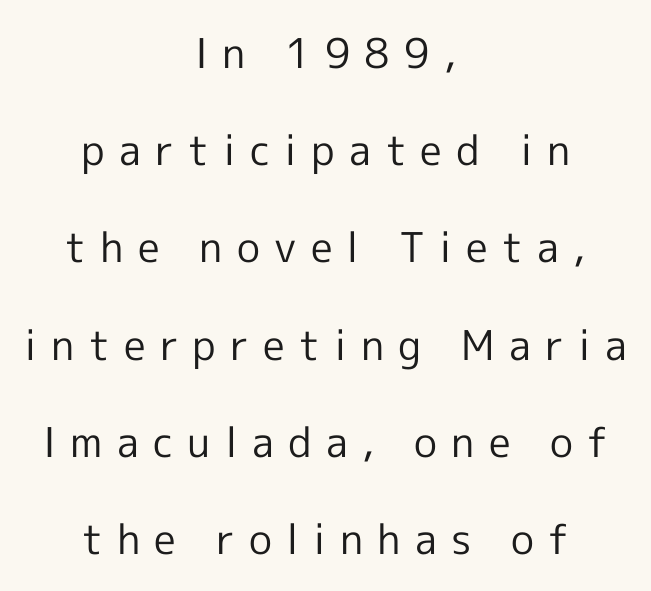
The image shows 41 px regular-weight sans-serif type, upright; set centered, loose line spacing (2.37x), unusually wide letter spacing (+0.35 em), not underlined; a medium x-height.
